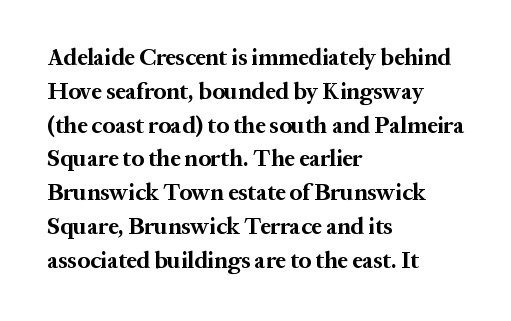
{"italic": "no", "bold": "yes", "underline": "no", "align": "left", "line_spacing": "normal", "line_spacing_ratio": 1.47, "letter_spacing": "normal", "letter_spacing_em": 0.0, "glyph_px": 23}
